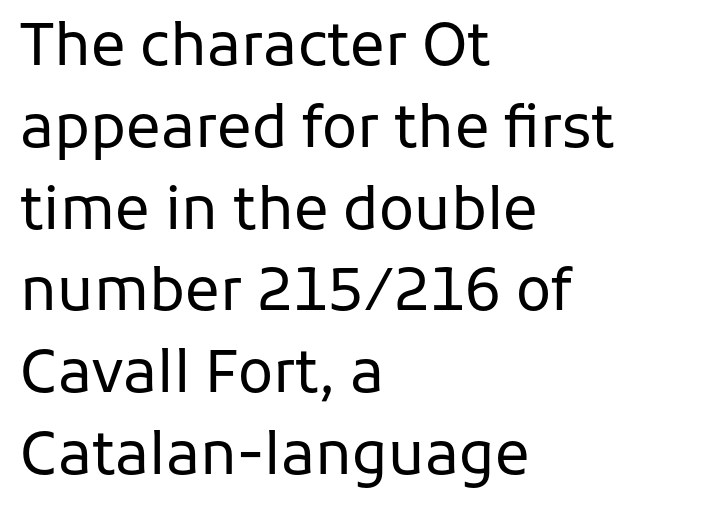
The image shows 58 px regular-weight sans-serif type, upright; set left-aligned, normal line spacing (1.41x), normal letter spacing, not underlined; low stroke contrast and a medium x-height.
